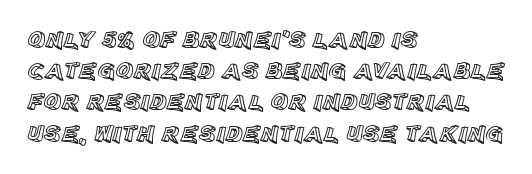
{"underline": "no", "align": "left", "line_spacing": "normal", "line_spacing_ratio": 1.3, "letter_spacing": "normal", "letter_spacing_em": 0.0, "glyph_px": 24}
